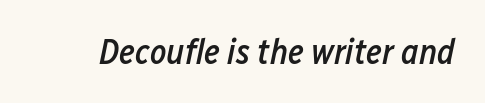
The image shows 35 px semibold, condensed type, italic (leaning right); set normal letter spacing, not underlined; low stroke contrast and a medium x-height.
